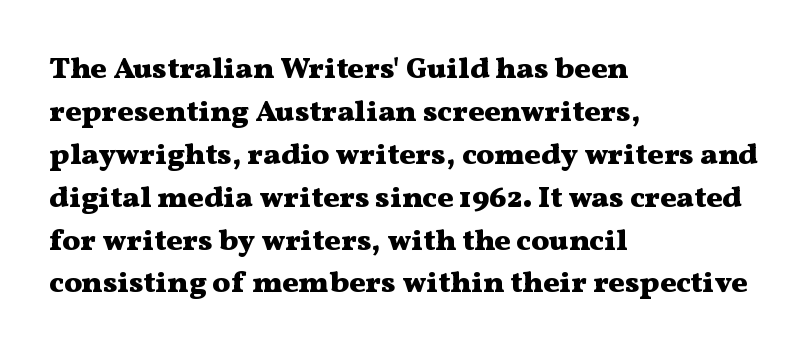
Whoever set this chose a conventional vertical rhythm. What kind of face is this? One with serifs. These lines carry a lot of weight — the face is fully bold. Default kerning and tracking; the words read as compact shapes.
